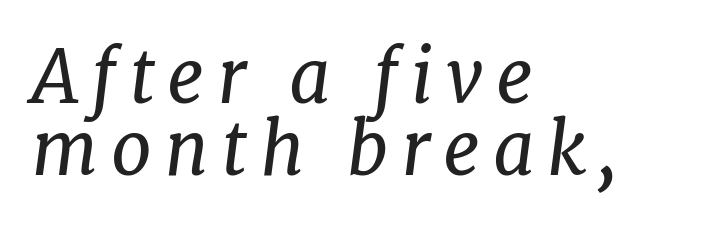
Character widths vary here, with narrow letters taking less room than wide ones. The space beneath each line is pristine and unruled. The axis of the letterforms is tilted away from vertical. Left-aligned paragraph, ragged on the right. Stems here are at most as thick as an everyday book face. Unlike a clean sans, this face finishes its strokes with serifs.
